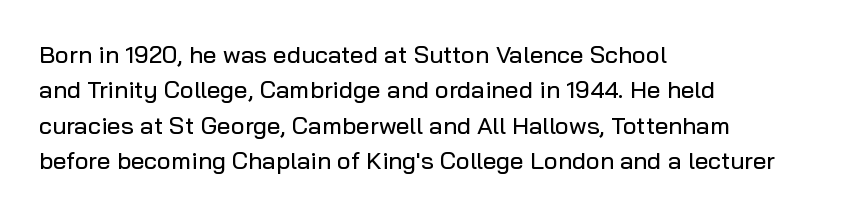
Q: Is the text italic (slanted)? A: No, it is upright.
Q: Is the text underlined? A: No.
Q: How is the paragraph aligned? A: Left-aligned.
Q: Is the spacing between letters normal or unusually wide? A: Normal.
Q: Is the spacing between lines tight, normal or loose? A: Normal.
